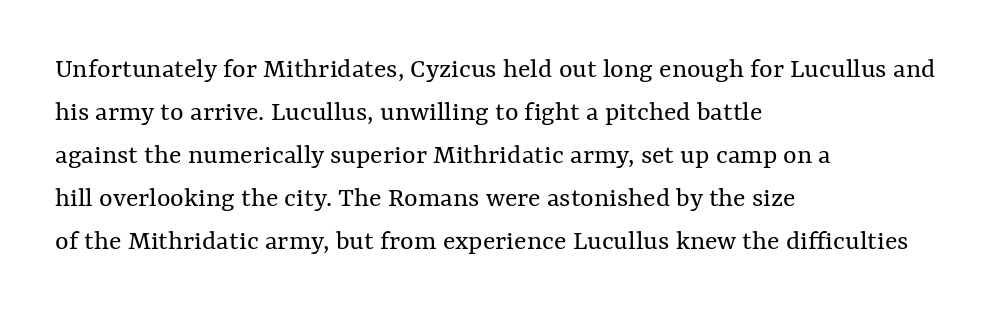
The image shows 29 px regular-weight type, upright; set left-aligned, normal line spacing (1.48x), normal letter spacing, not underlined; medium stroke contrast and a medium x-height.
